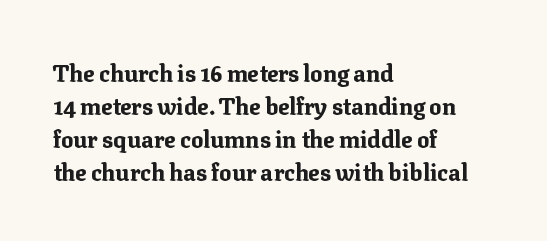
{"italic": "no", "bold": "yes", "underline": "no", "align": "left", "line_spacing": "normal", "line_spacing_ratio": 1.43, "letter_spacing": "normal", "letter_spacing_em": 0.0, "glyph_px": 23}
